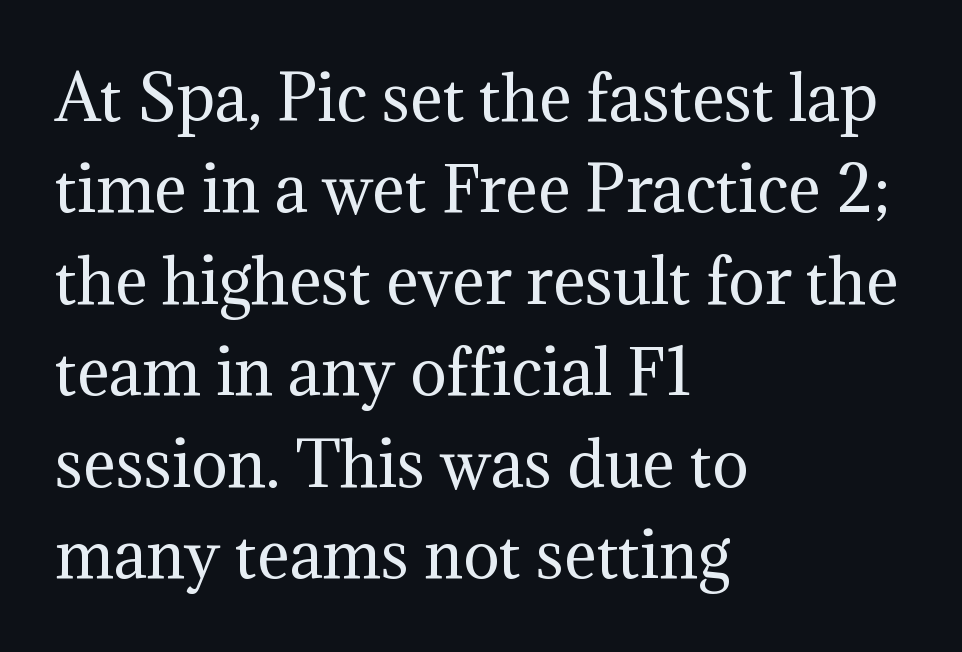
The image shows 61 px regular-weight serif type, upright; set left-aligned, normal line spacing (1.5x), normal letter spacing, not underlined; medium stroke contrast and a medium x-height.
